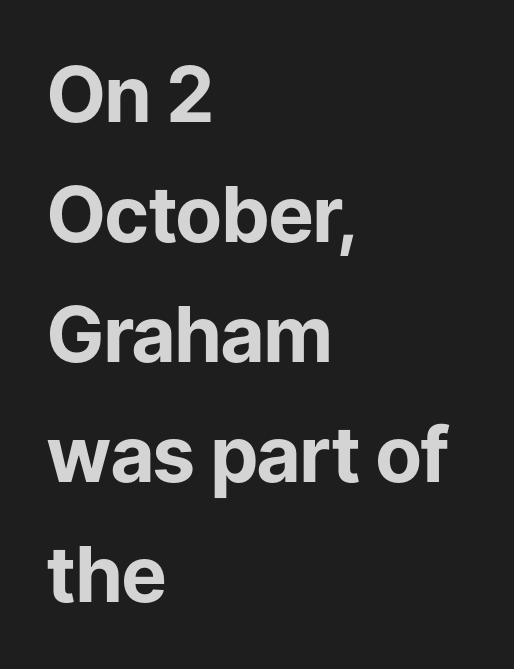
{"serif": "no", "italic": "no", "bold": "yes", "weight": "bold", "width": "normal", "stroke_contrast": "low", "x_height": "medium", "monospaced": "no", "underline": "no", "align": "left", "line_spacing": "normal", "line_spacing_ratio": 1.56, "letter_spacing": "normal", "letter_spacing_em": 0.0, "glyph_px": 77}
